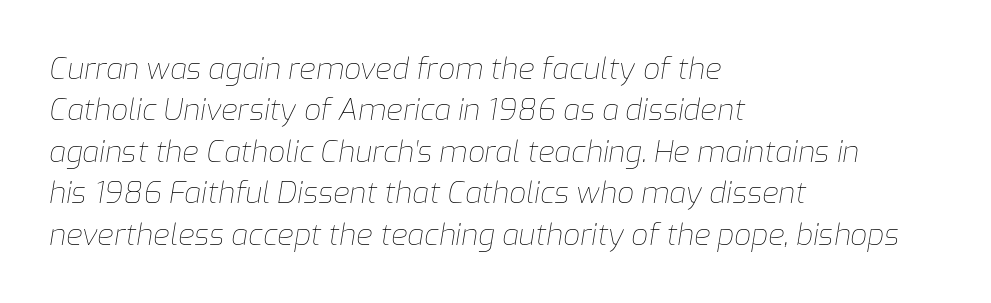
The image shows 30 px thin type, italic (leaning right); set left-aligned, normal line spacing (1.38x), normal letter spacing, not underlined; low stroke contrast and a medium x-height.
